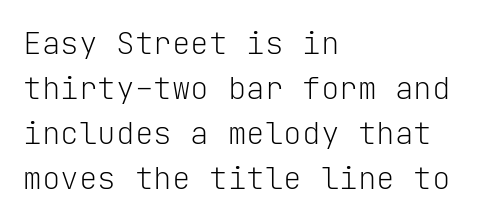
{"serif": "no", "italic": "no", "bold": "no", "weight": "light", "width": "normal", "stroke_contrast": "low", "x_height": "medium", "monospaced": "yes", "underline": "no", "align": "left", "line_spacing": "normal", "line_spacing_ratio": 1.45, "letter_spacing": "normal", "letter_spacing_em": 0.0, "glyph_px": 31}
